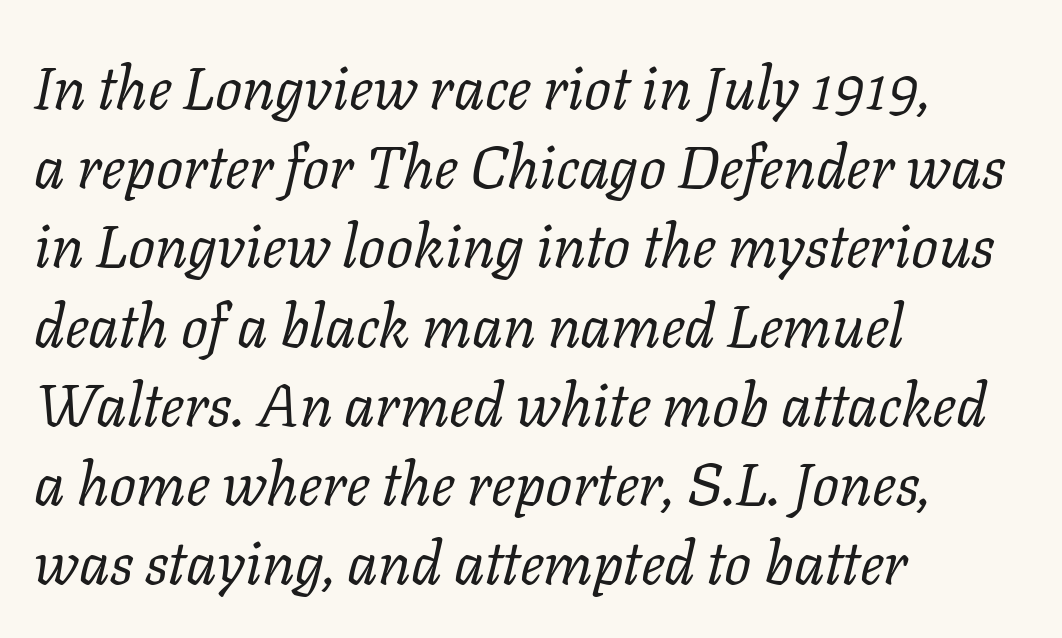
Q: Is the text bold? A: No.
Q: Is the text italic (slanted)? A: Yes, it leans right by about 11 degrees.
Q: Is the typeface a serif or a sans-serif typeface? A: Serif.
Q: Is the text underlined? A: No.
Q: How is the paragraph aligned? A: Left-aligned.
Q: Is the spacing between letters normal or unusually wide? A: Normal.
Q: Is the spacing between lines tight, normal or loose? A: Normal.
Q: Width (condensed, normal, or wide)? A: Normal.
Q: Stroke contrast? A: Low.
Q: x-height? A: Medium.
Q: Monospaced? A: No.
